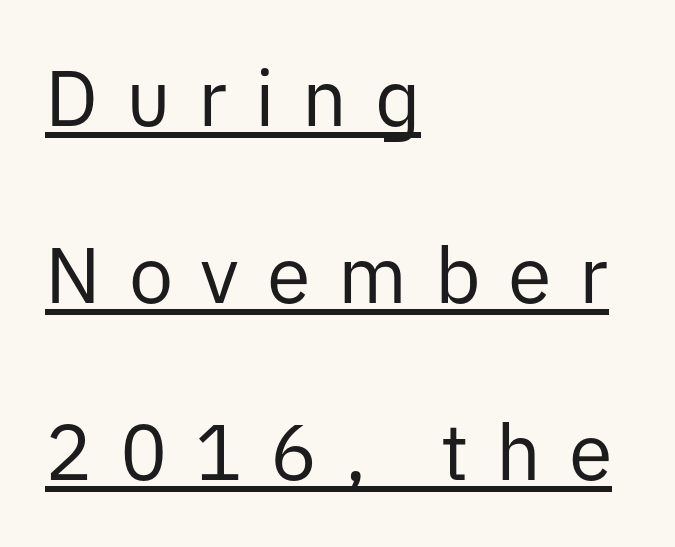
{"serif": "no", "italic": "no", "bold": "no", "weight": "regular", "width": "normal", "stroke_contrast": "low", "x_height": "medium", "monospaced": "no", "underline": "yes", "align": "left", "line_spacing": "loose", "line_spacing_ratio": 2.24, "letter_spacing": "wide", "letter_spacing_em": 0.35, "glyph_px": 79}
